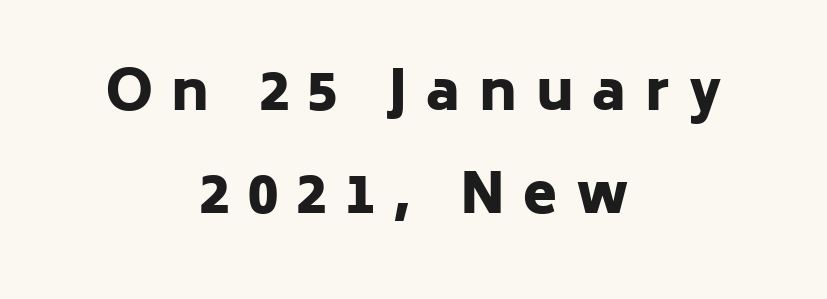
In terms of posture, this sample is upright. The glyphs have the mass of a bold cut. The glyphs are unaccompanied by any horizontal stroke below them. The lines in this sample share a center point and differ in where they start and stop.
